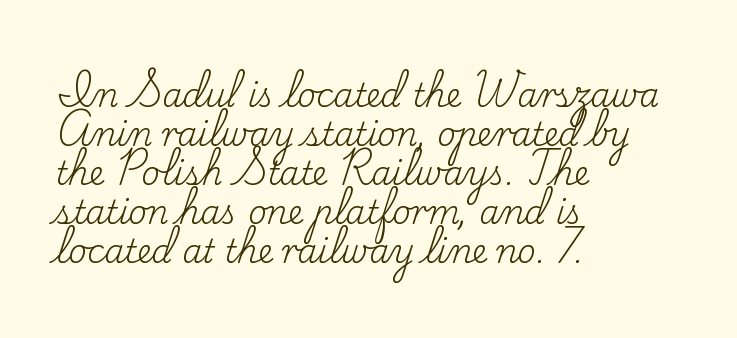
The image shows 32 px regular-weight serif type; set left-aligned, line spacing 1.22x, normal letter spacing, not underlined; low stroke contrast and a small x-height.
